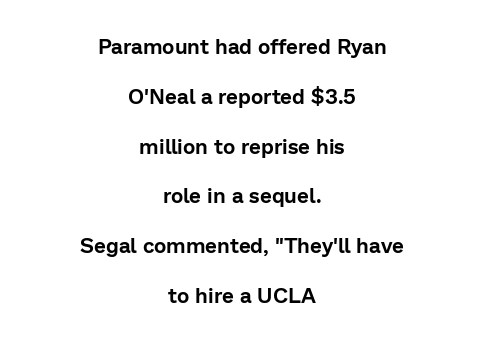
Glance below the letters and you will spot only blank space. You can tell it's not italic because the verticals are truly vertical. A typesetter would call this leading open, well beyond the default. The passage is arranged like a title page — every line centered. This sample uses plain, unmodified letter spacing.
